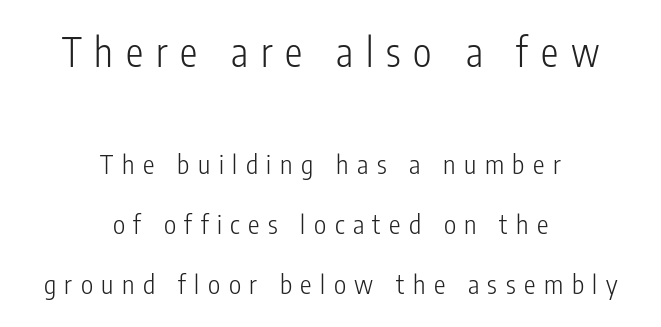
Q: Is the text bold? A: No.
Q: Is the text italic (slanted)? A: No, it is upright.
Q: Is the typeface a serif or a sans-serif typeface? A: Sans-serif.
Q: Is the text underlined? A: No.
Q: How is the paragraph aligned? A: Centered.
Q: Is the spacing between letters normal or unusually wide? A: Unusually wide.
Q: Is the spacing between lines tight, normal or loose? A: Loose.
Q: Which block of text is set in a larger size, the first (top) or the second (bottom)? A: The first (top) one.
Q: Width (condensed, normal, or wide)? A: Condensed.
Q: Stroke contrast? A: Low.
Q: x-height? A: Medium.
Q: Monospaced? A: No.
